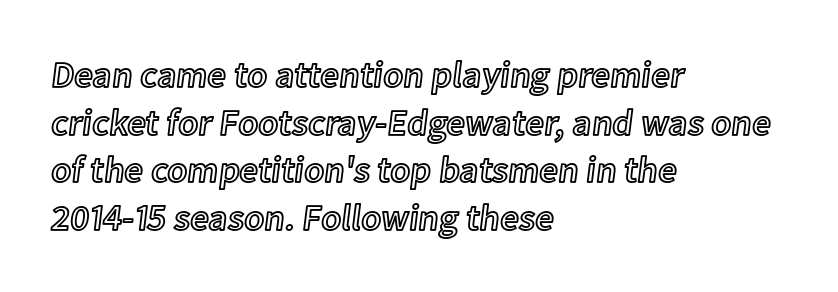
The passage shown is typed in a proportional face where columns would drift. Decoration check: the copy has no underline. Glyph-to-glyph distance matches everyday printed text. The rendering anchors every line to the left-hand side. Vertically, the passage feels balanced, rows spaced as you'd expect.
